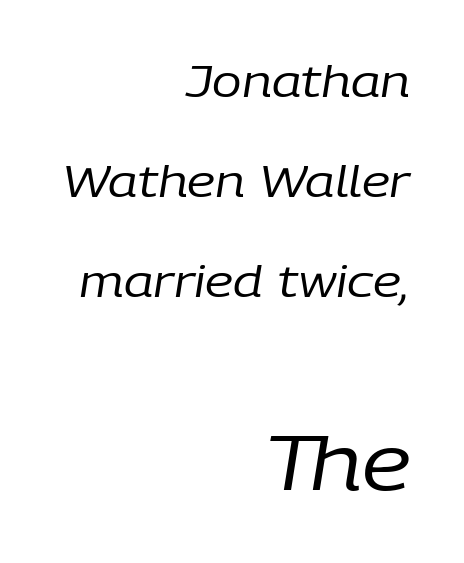
The designer dialed line spacing up above the default. You could not count columns in this text — the font is proportionally spaced. The passage shown begins with its smaller block and ends with its larger one. Just letters on the line, the space beneath them empty. The font is comparable to plain body text, perhaps lighter. The rendering keeps characters at their native spacing.
